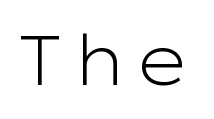
Q: Is the text bold? A: No.
Q: Is the text italic (slanted)? A: No, it is upright.
Q: Is the typeface a serif or a sans-serif typeface? A: Sans-serif.
Q: Is the text underlined? A: No.
Q: Width (condensed, normal, or wide)? A: Wide.
Q: Stroke contrast? A: Low.
Q: x-height? A: Medium.
Q: Monospaced? A: No.
